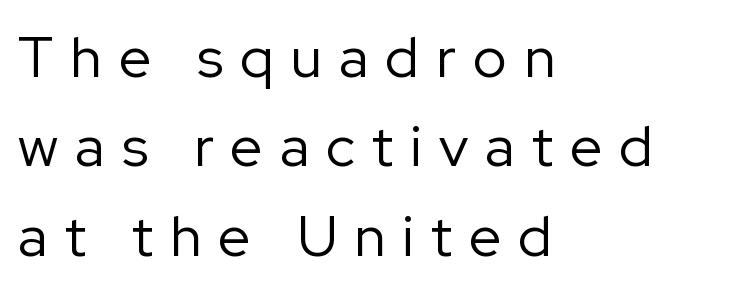
Spacing verdict: proportional, widths tailored to each character. Unmarked baselines from the first word to the last. The weight tops out at a normal text grade. The lettering holds an erect, upright posture throughout. The line texture is sparse and dotted thanks to wide tracking.
